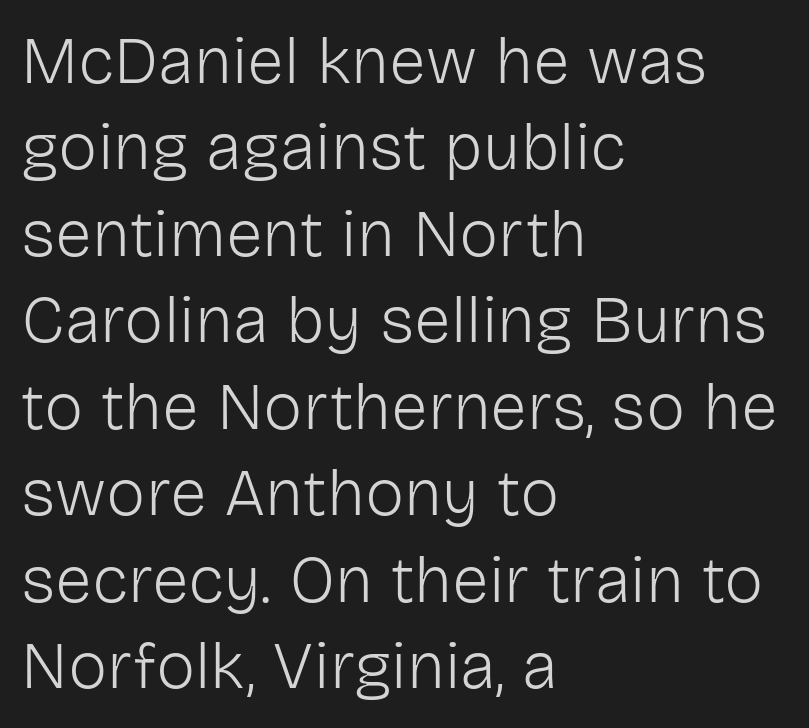
You can tell it's not italic because the verticals are truly vertical. A light-to-regular cut is what we see here. This rendering employs a face without finishing strokes, i.e., a sans-serif. The rendering anchors every line to the left-hand side.
